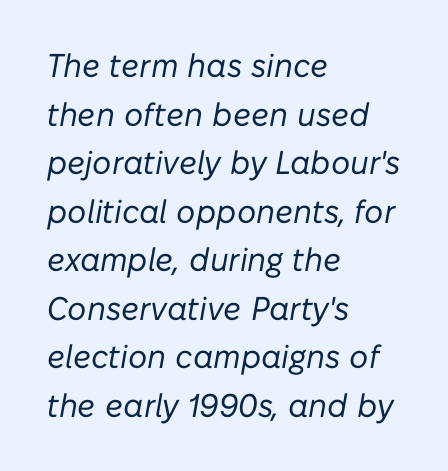
Q: Is the text bold? A: No.
Q: Is the text italic (slanted)? A: Yes, it leans right by about 10 degrees.
Q: Is the text underlined? A: No.
Q: How is the paragraph aligned? A: Left-aligned.
Q: Is the spacing between letters normal or unusually wide? A: Normal.
Q: Is the spacing between lines tight, normal or loose? A: Normal.
Q: Width (condensed, normal, or wide)? A: Normal.
Q: Stroke contrast? A: Low.
Q: x-height? A: Medium.
Q: Monospaced? A: No.
